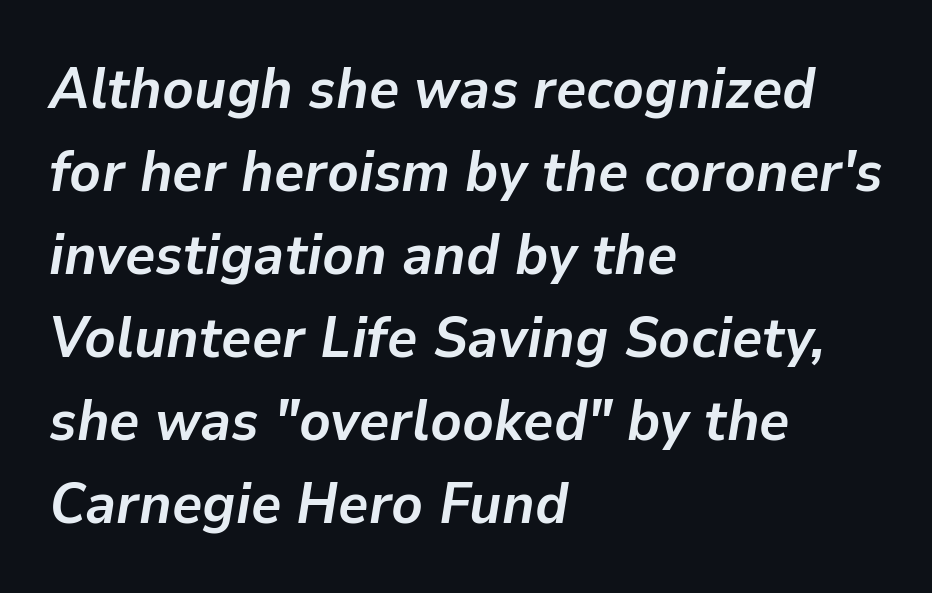
Q: Is the text bold? A: Yes.
Q: Is the text italic (slanted)? A: Yes, it leans right by about 9 degrees.
Q: Is the text underlined? A: No.
Q: How is the paragraph aligned? A: Left-aligned.
Q: Is the spacing between letters normal or unusually wide? A: Normal.
Q: Is the spacing between lines tight, normal or loose? A: Normal.
Q: Width (condensed, normal, or wide)? A: Normal.
Q: Stroke contrast? A: Low.
Q: x-height? A: Medium.
Q: Monospaced? A: No.
